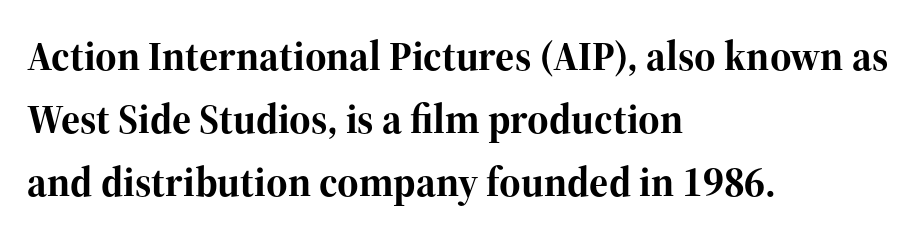
{"serif": "yes", "italic": "no", "bold": "yes", "weight": "bold", "width": "normal", "stroke_contrast": "high", "x_height": "medium", "monospaced": "no", "underline": "no", "align": "left", "line_spacing": "normal", "line_spacing_ratio": 1.54, "letter_spacing": "normal", "letter_spacing_em": 0.0, "glyph_px": 41}
